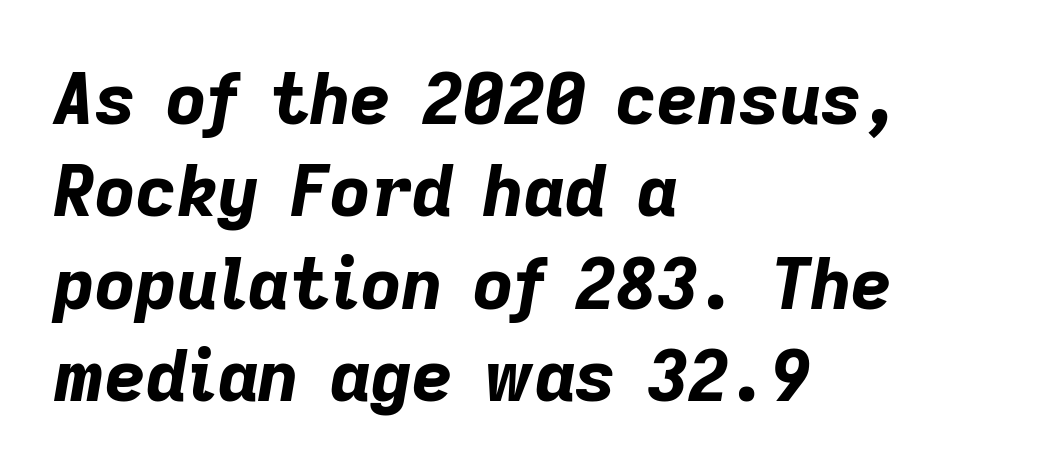
The image shows 71 px bold type, italic (leaning right); set left-aligned, normal line spacing (1.3x), normal letter spacing, not underlined; low stroke contrast and a medium x-height.
